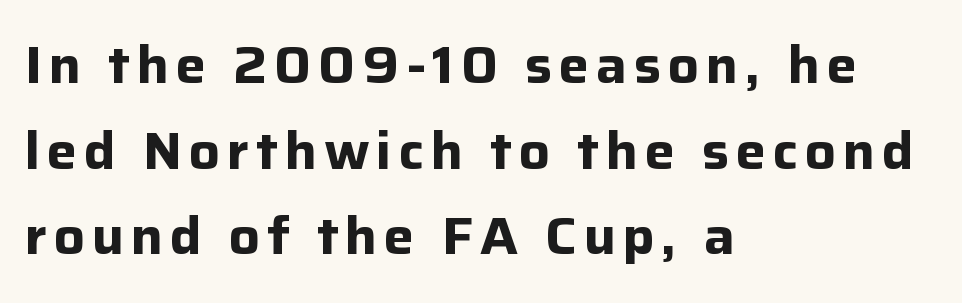
Q: Is the text bold? A: Yes.
Q: Is the text italic (slanted)? A: No, it is upright.
Q: Is the typeface a serif or a sans-serif typeface? A: Sans-serif.
Q: Is the text underlined? A: No.
Q: How is the paragraph aligned? A: Left-aligned.
Q: Is the spacing between lines tight, normal or loose? A: Normal.
Q: Width (condensed, normal, or wide)? A: Normal.
Q: Stroke contrast? A: Low.
Q: x-height? A: Medium.
Q: Monospaced? A: No.
